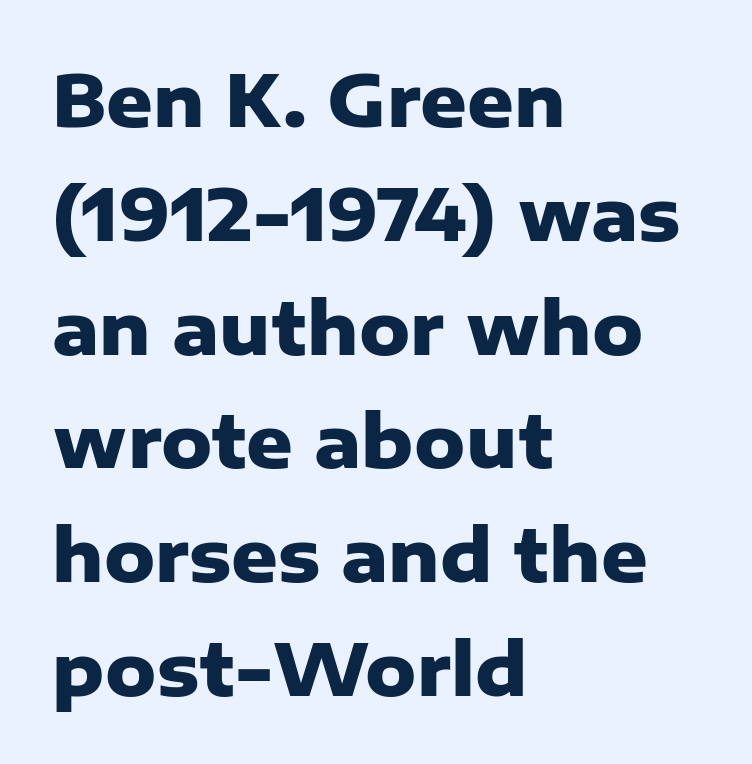
{"serif": "no", "italic": "no", "bold": "yes", "weight": "heavy", "width": "normal", "stroke_contrast": "low", "x_height": "medium", "monospaced": "no", "underline": "no", "align": "left", "line_spacing": "normal", "line_spacing_ratio": 1.58, "letter_spacing": "normal", "letter_spacing_em": 0.0, "glyph_px": 72}
